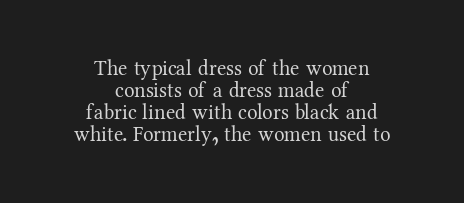
The axis of the letterforms is exactly vertical. Vertical stems look standard width or narrower in stroke. Between one letter and the next there's only the usual sliver of space. Notice how descenders almost collide with the ascenders below — that's tight leading. Unmarked baselines from the first word to the last. If you folded the block vertically in half, each line would mirror itself in length.
